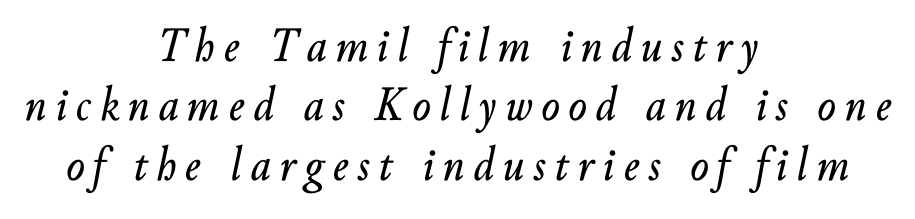
The image shows 49 px text type, italic (leaning right); set centered, line spacing 1.21x, not underlined; low stroke contrast and a small x-height.
